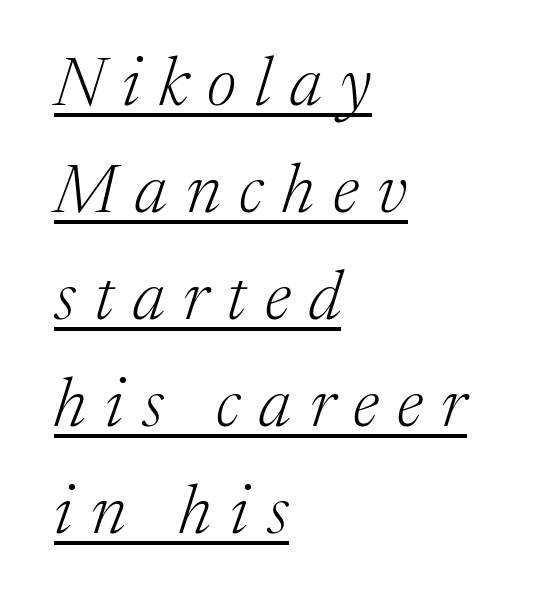
The image shows 69 px light serif type, italic (leaning right); set left-aligned, normal line spacing (1.55x), unusually wide letter spacing (+0.27 em), underlined; medium stroke contrast and a medium x-height.
